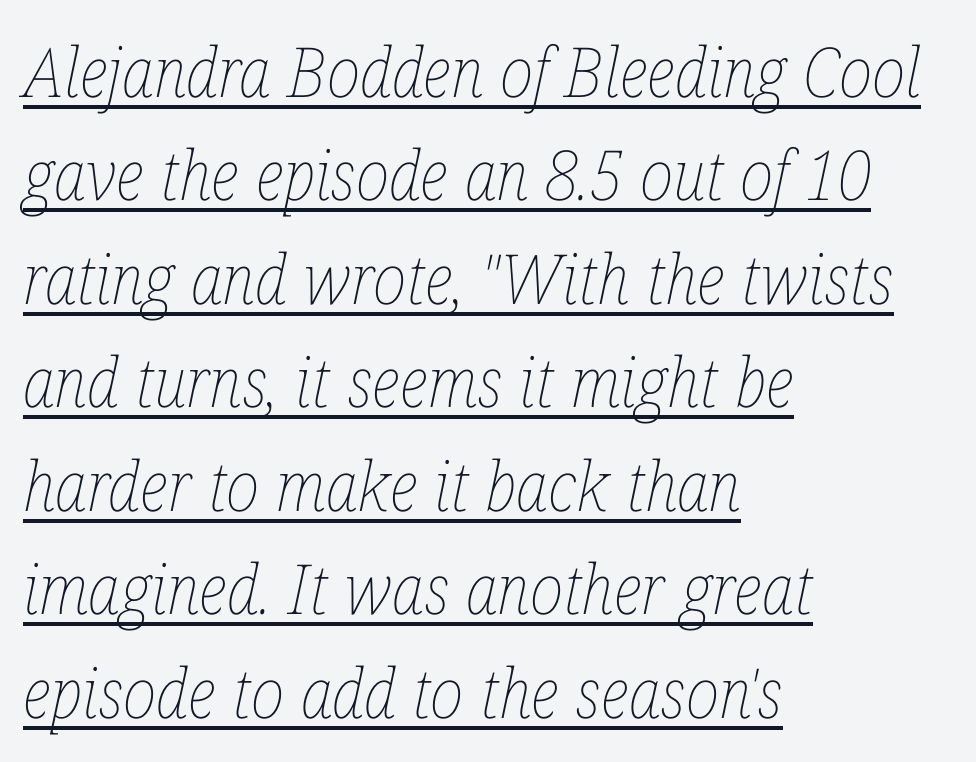
{"italic": "yes", "lean": "right", "slant_degrees": 12, "bold": "no", "weight": "thin", "width": "condensed", "stroke_contrast": "low", "x_height": "medium", "monospaced": "no", "underline": "yes", "align": "left", "line_spacing": "normal", "line_spacing_ratio": 1.5, "letter_spacing": "normal", "letter_spacing_em": 0.0, "glyph_px": 69}
